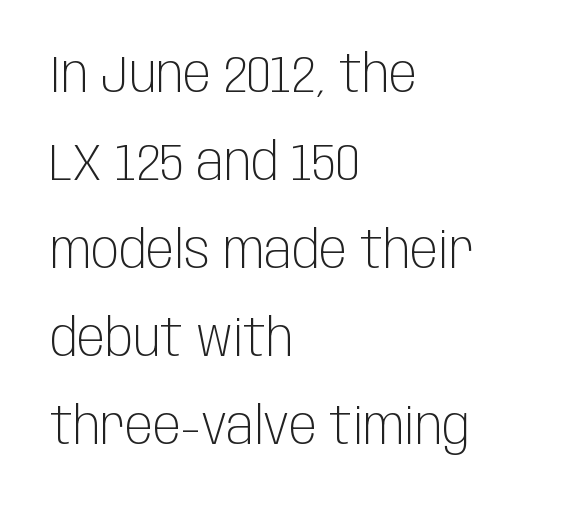
{"serif": "no", "italic": "no", "bold": "no", "weight": "light", "width": "condensed", "stroke_contrast": "low", "x_height": "large", "monospaced": "no", "underline": "no", "align": "left", "line_spacing": "normal", "line_spacing_ratio": 1.69, "letter_spacing": "normal", "letter_spacing_em": 0.0, "glyph_px": 52}
